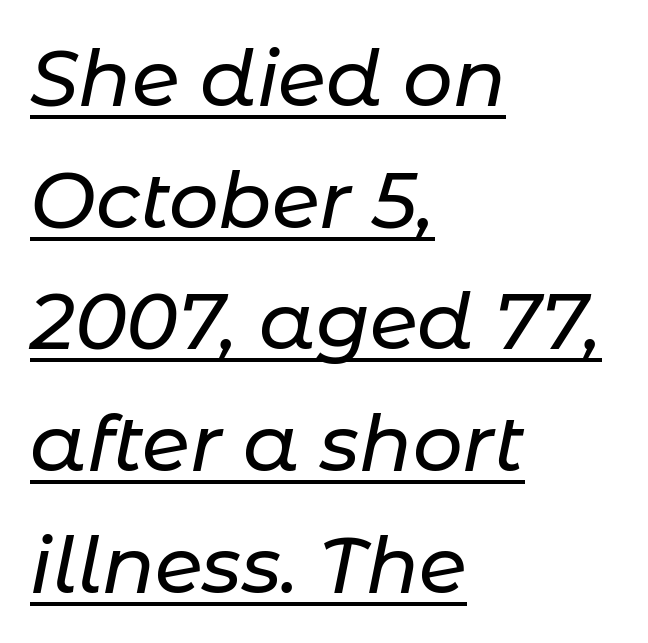
Q: Is the text italic (slanted)? A: Yes, it leans right by about 11 degrees.
Q: Is the text underlined? A: Yes.
Q: How is the paragraph aligned? A: Left-aligned.
Q: Is the spacing between letters normal or unusually wide? A: Normal.
Q: Is the spacing between lines tight, normal or loose? A: Normal.
Q: Width (condensed, normal, or wide)? A: Normal.
Q: Stroke contrast? A: Low.
Q: x-height? A: Medium.
Q: Monospaced? A: No.
